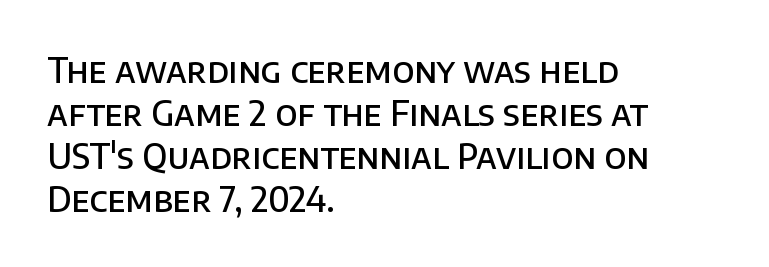
Q: Is the text bold? A: Semi-bold.
Q: Is the text italic (slanted)? A: No, it is upright.
Q: Is the typeface a serif or a sans-serif typeface? A: Sans-serif.
Q: Is the text underlined? A: No.
Q: How is the paragraph aligned? A: Left-aligned.
Q: Is the spacing between letters normal or unusually wide? A: Normal.
Q: Is the spacing between lines tight, normal or loose? A: Normal.
Q: Width (condensed, normal, or wide)? A: Normal.
Q: Stroke contrast? A: Low.
Q: x-height? A: Large.
Q: Monospaced? A: No.
